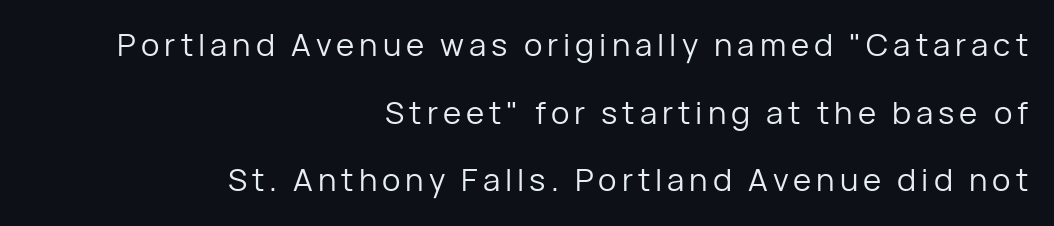
{"serif": "no", "italic": "no", "bold": "no", "weight": "regular", "width": "normal", "stroke_contrast": "low", "x_height": "medium", "monospaced": "no", "underline": "no", "align": "right", "line_spacing": "loose", "line_spacing_ratio": 2.18, "glyph_px": 31}
